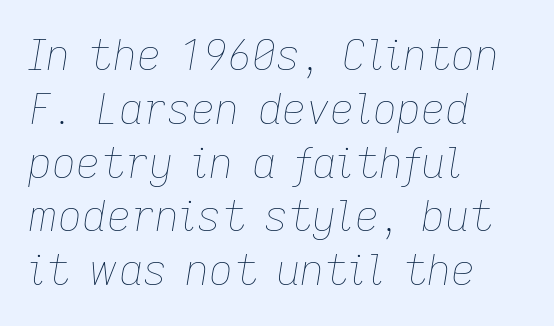
Italic? Definitely — the glyphs are oblique. The letters advance in unequal steps, a hallmark of proportional type. Decoration check: the copy has no underline. All the whitespace from short lines collects on the right. The type is set solid horizontally, with unmodified tracking. On a weight scale, this lands at 450 or below.
